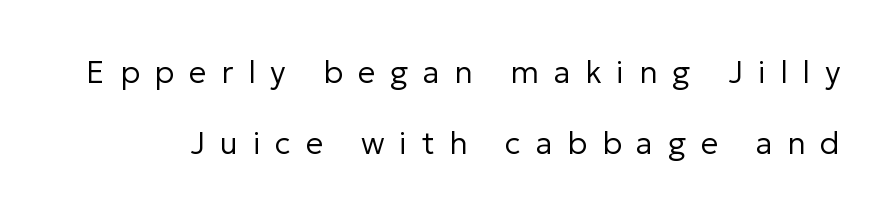
Q: Is the text bold? A: No.
Q: Is the text italic (slanted)? A: No, it is upright.
Q: Is the typeface a serif or a sans-serif typeface? A: Sans-serif.
Q: Is the text underlined? A: No.
Q: Is the spacing between letters normal or unusually wide? A: Unusually wide.
Q: Is the spacing between lines tight, normal or loose? A: Loose.
Q: Width (condensed, normal, or wide)? A: Normal.
Q: Stroke contrast? A: Low.
Q: x-height? A: Medium.
Q: Monospaced? A: No.
